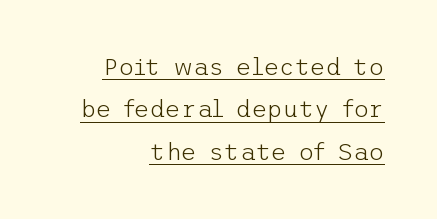
{"italic": "no", "bold": "no", "underline": "yes", "align": "right", "line_spacing_ratio": 1.77, "letter_spacing": "normal", "letter_spacing_em": 0.0, "glyph_px": 24}
